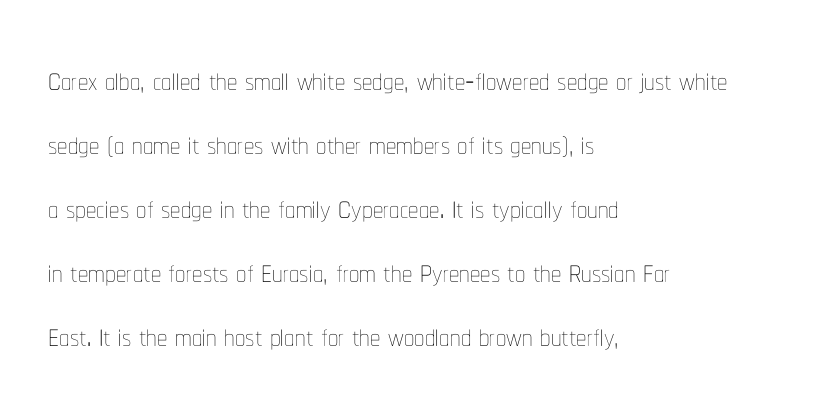
Q: Is the text bold? A: No.
Q: Is the text italic (slanted)? A: No, it is upright.
Q: Is the text underlined? A: No.
Q: How is the paragraph aligned? A: Left-aligned.
Q: Is the spacing between letters normal or unusually wide? A: Normal.
Q: Is the spacing between lines tight, normal or loose? A: Normal.
Q: Width (condensed, normal, or wide)? A: Condensed.
Q: Stroke contrast? A: Low.
Q: x-height? A: Medium.
Q: Monospaced? A: No.
